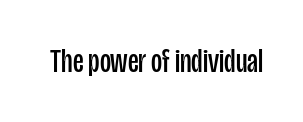
The image shows 34 px regular-weight, condensed sans-serif type, upright; set normal letter spacing, not underlined; low stroke contrast and a large x-height.
